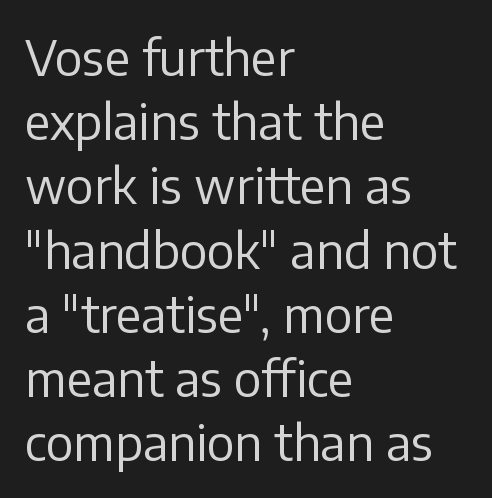
{"serif": "no", "italic": "no", "bold": "no", "weight": "regular", "width": "normal", "stroke_contrast": "low", "x_height": "medium", "monospaced": "no", "underline": "no", "align": "left", "line_spacing": "normal", "line_spacing_ratio": 1.31, "letter_spacing": "normal", "letter_spacing_em": 0.0, "glyph_px": 49}
